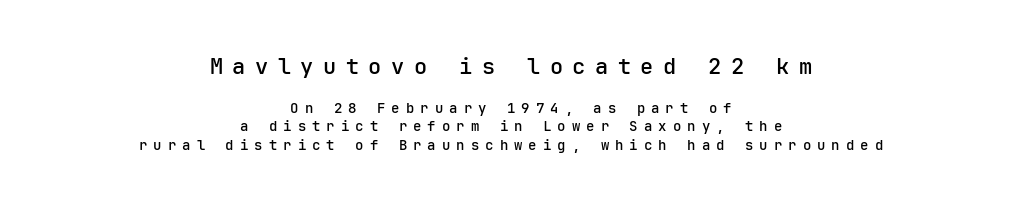
The image shows 22 px text type, upright; set centered, normal line spacing (1.32x), unusually wide letter spacing (+0.43 em), not underlined; the first (top) block is 1.57x larger.
